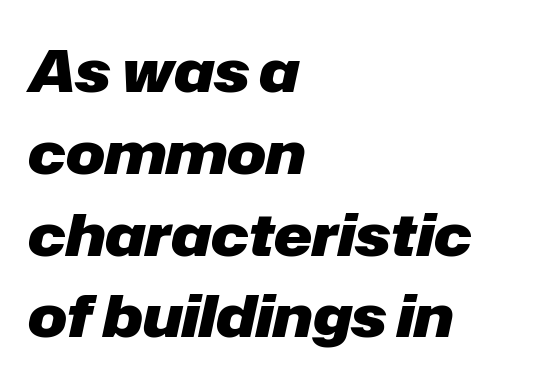
Q: Is the text bold? A: Yes.
Q: Is the text italic (slanted)? A: Yes, it leans right by about 12 degrees.
Q: Is the text underlined? A: No.
Q: How is the paragraph aligned? A: Left-aligned.
Q: Is the spacing between letters normal or unusually wide? A: Normal.
Q: Is the spacing between lines tight, normal or loose? A: Normal.
Q: Width (condensed, normal, or wide)? A: Normal.
Q: Stroke contrast? A: Low.
Q: x-height? A: Medium.
Q: Monospaced? A: No.
